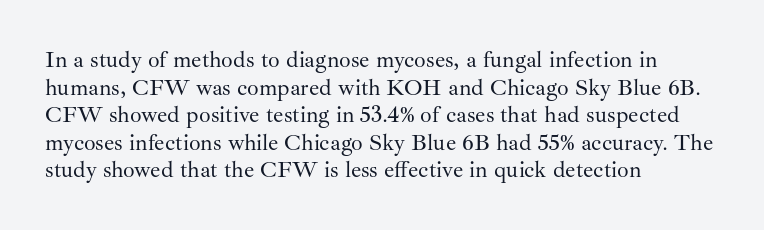
Unlike italic type, these characters show no tilt at all. The string is rendered with underlining switched off. The lines are quadded left. Tracking here is standard; glyphs follow each other at the usual distance. The letters look calm and open, with moderate or lighter stems.
